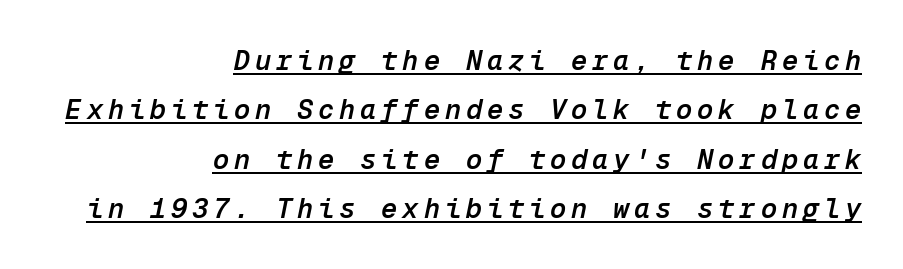
Glance below the letters and you will spot a drawn line. Does the lettering tilt? It does — this is italic. This is the in-between weight designers call semibold or demi. The typesetter chose a ragged-left arrangement here.
